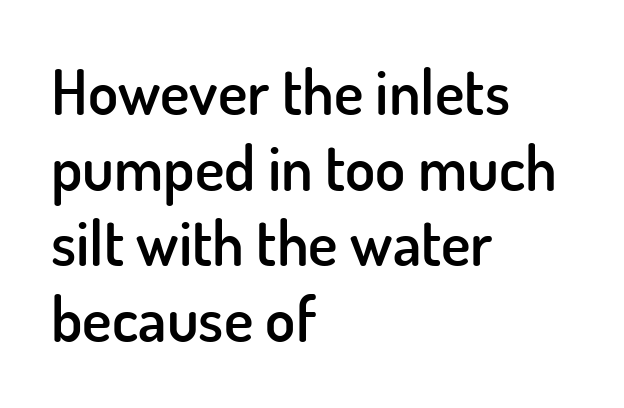
{"serif": "no", "italic": "no", "bold": "semi", "weight": "semibold", "width": "normal", "stroke_contrast": "low", "x_height": "small", "monospaced": "no", "underline": "no", "align": "left", "line_spacing_ratio": 1.22, "letter_spacing": "normal", "letter_spacing_em": 0.0, "glyph_px": 62}
